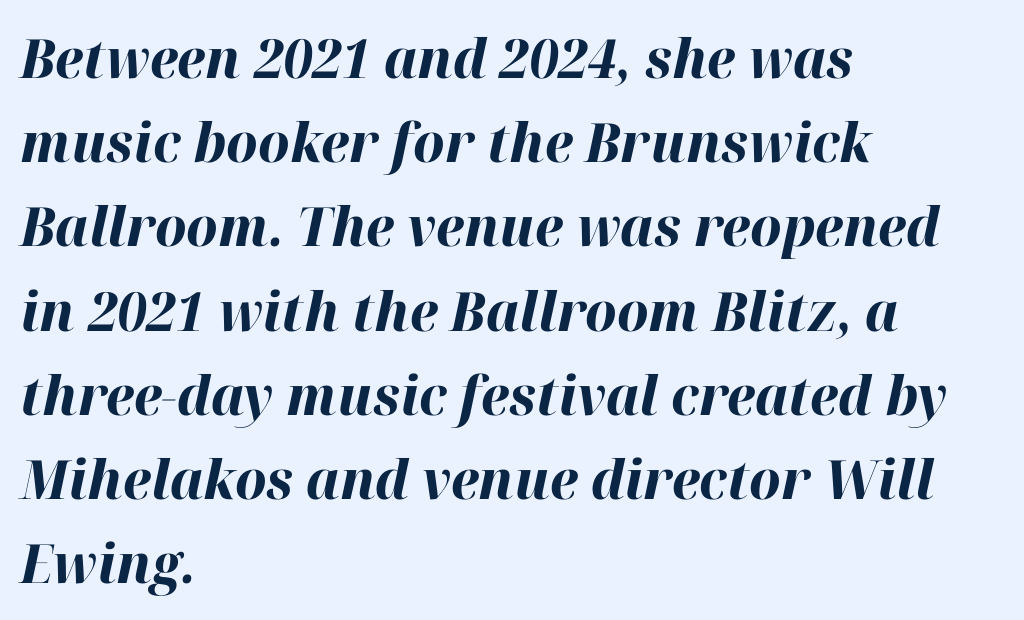
The image shows 54 px bold type, italic (leaning right); set left-aligned, normal line spacing (1.56x), normal letter spacing, not underlined; high stroke contrast and a medium x-height.
